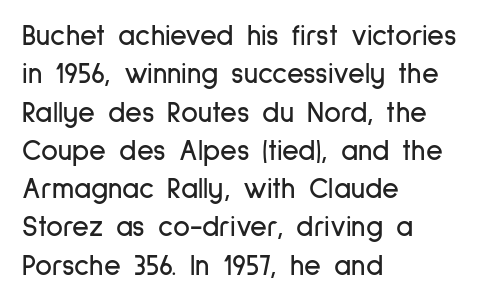
{"serif": "no", "italic": "no", "width": "condensed", "stroke_contrast": "low", "x_height": "medium", "monospaced": "no", "underline": "no", "align": "left", "line_spacing": "normal", "line_spacing_ratio": 1.32, "letter_spacing": "normal", "letter_spacing_em": 0.0, "glyph_px": 29}
